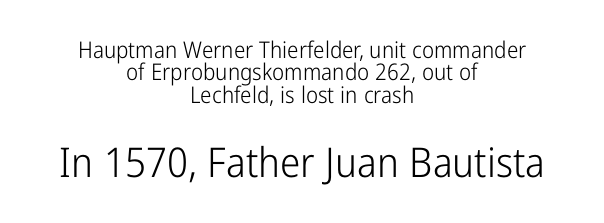
The image shows 41 px light, condensed sans-serif type, upright; set centered, tight line spacing (0.97x), normal letter spacing, not underlined; the second (bottom) block is 1.78x larger; low stroke contrast and a medium x-height.
